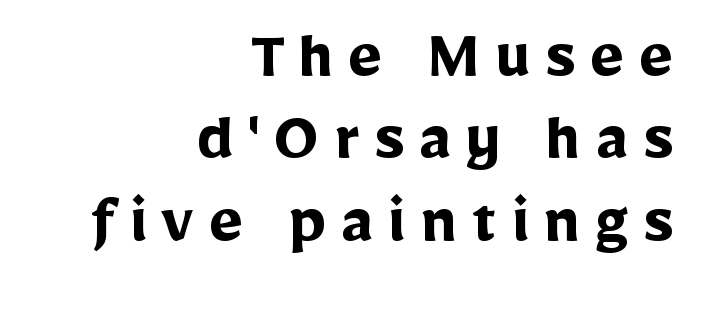
The image shows 73 px semibold sans-serif type, upright; set right-aligned, tight line spacing (1.13x), unusually wide letter spacing (+0.2 em), not underlined; low stroke contrast and a medium x-height.
